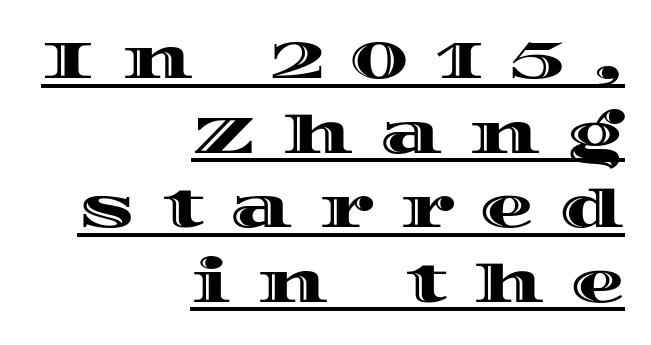
The image shows 54 px wide type, upright; set right-aligned, normal line spacing (1.38x), unusually wide letter spacing (+0.49 em), underlined; a large x-height.
